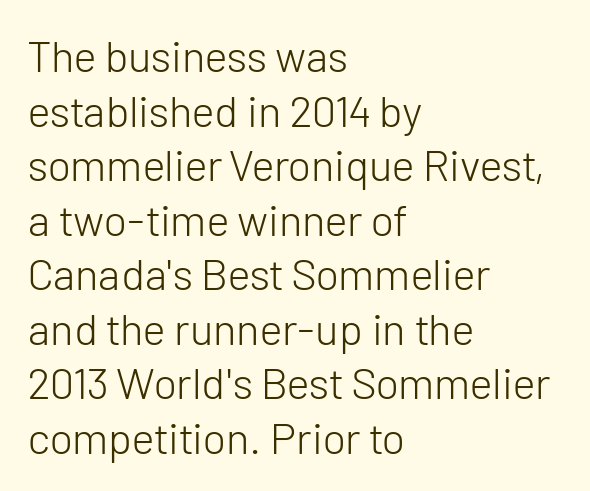
{"serif": "no", "italic": "no", "bold": "no", "weight": "light", "width": "normal", "stroke_contrast": "low", "x_height": "medium", "monospaced": "no", "underline": "no", "align": "left", "line_spacing_ratio": 1.24, "letter_spacing": "normal", "letter_spacing_em": 0.0, "glyph_px": 44}
